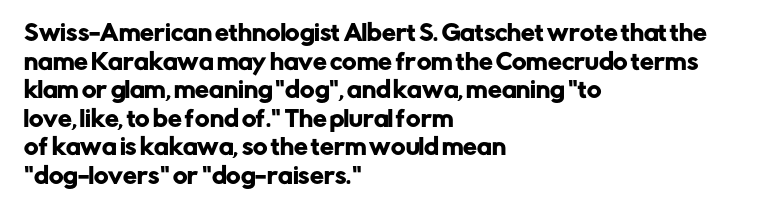
{"italic": "no", "underline": "no", "align": "left", "line_spacing": "normal", "line_spacing_ratio": 1.3, "letter_spacing": "normal", "letter_spacing_em": 0.0, "glyph_px": 22}
